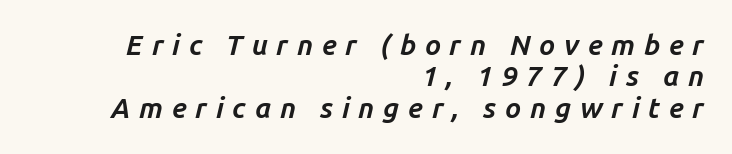
The image shows 28 px bold type, italic (leaning right); set right-aligned, tight line spacing (1.12x), unusually wide letter spacing (+0.31 em), not underlined; low stroke contrast and a medium x-height.
